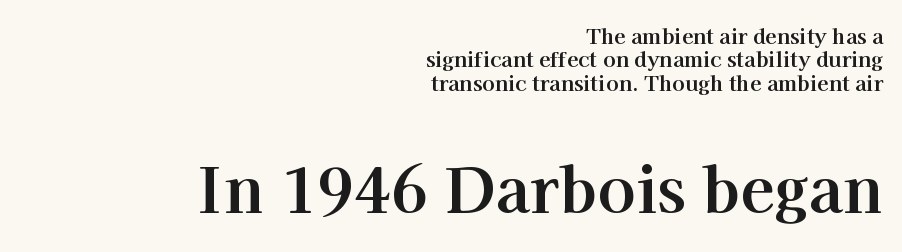
Q: Is the text bold? A: Yes.
Q: Is the text italic (slanted)? A: No, it is upright.
Q: Is the typeface a serif or a sans-serif typeface? A: Serif.
Q: Is the text underlined? A: No.
Q: How is the paragraph aligned? A: Right-aligned.
Q: Is the spacing between letters normal or unusually wide? A: Normal.
Q: Is the spacing between lines tight, normal or loose? A: Tight.
Q: Which block of text is set in a larger size, the first (top) or the second (bottom)? A: The second (bottom) one.
Q: Width (condensed, normal, or wide)? A: Normal.
Q: Stroke contrast? A: High.
Q: x-height? A: Medium.
Q: Monospaced? A: No.
